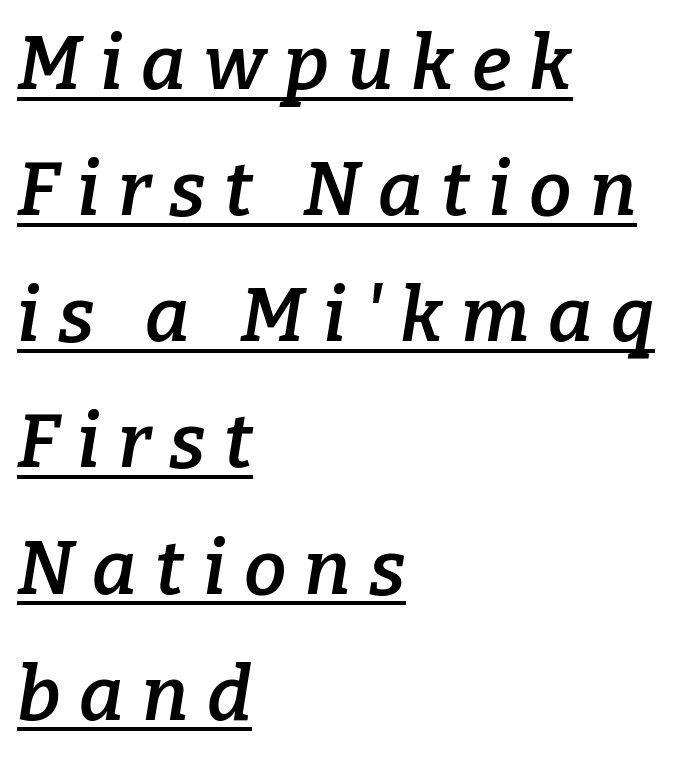
The image shows 76 px semibold serif type, italic (leaning right); set left-aligned, normal line spacing (1.66x), unusually wide letter spacing (+0.24 em), underlined; low stroke contrast and a medium x-height.
